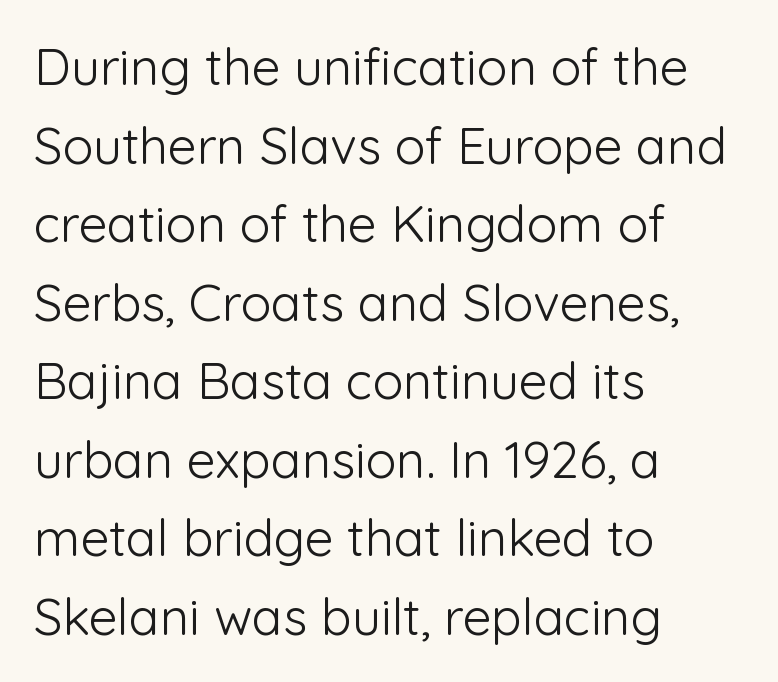
Horizontal alignment here is leftward, the default for most running prose. The words here are not underlined. The rows are spaced the way most documents space them. No letter is thick-stroked: the sample isn't bold. In terms of letterform style, serifs are entirely absent. Vertical strokes here are truly vertical.
